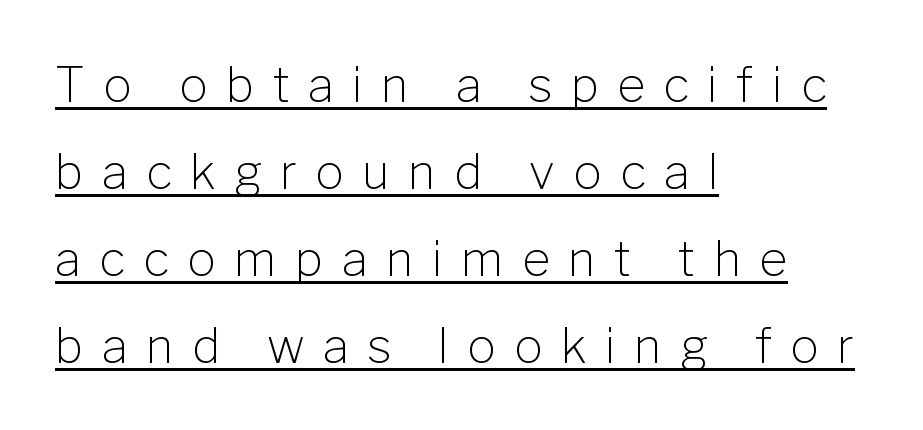
{"serif": "no", "italic": "no", "bold": "no", "weight": "light", "width": "normal", "stroke_contrast": "low", "x_height": "medium", "monospaced": "no", "underline": "yes", "align": "left", "line_spacing_ratio": 1.81, "letter_spacing": "wide", "letter_spacing_em": 0.38, "glyph_px": 48}
